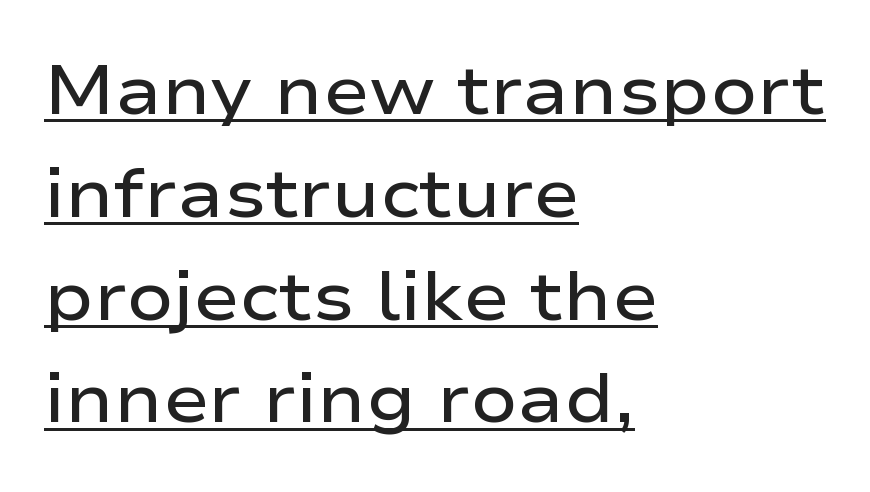
The image shows 69 px semibold, wide sans-serif type, upright; set left-aligned, normal line spacing (1.49x), normal letter spacing, underlined; low stroke contrast and a medium x-height.
